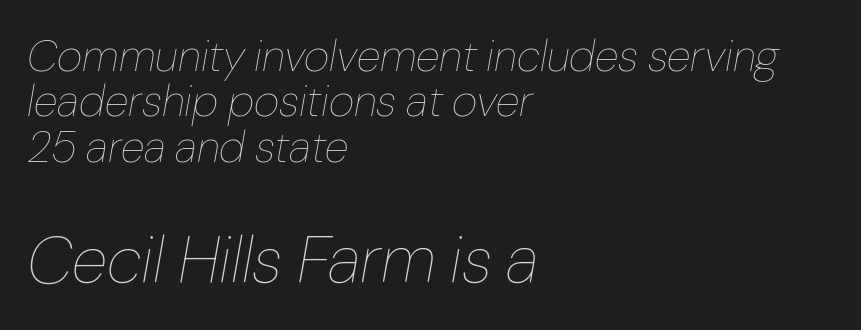
{"italic": "yes", "lean": "right", "slant_degrees": 10, "bold": "no", "weight": "thin", "width": "normal", "stroke_contrast": "low", "x_height": "medium", "monospaced": "no", "underline": "no", "align": "left", "line_spacing": "tight", "line_spacing_ratio": 1.03, "letter_spacing": "normal", "letter_spacing_em": 0.0, "larger_block": "second", "size_ratio": 1.5, "glyph_px": 66}
